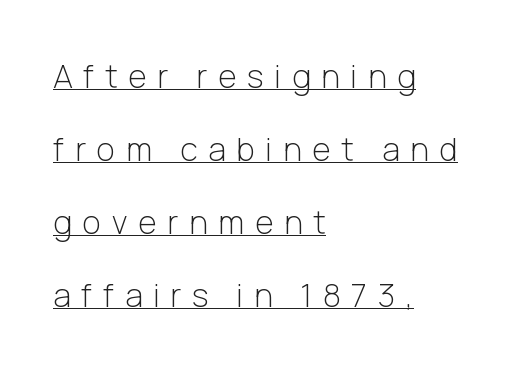
{"serif": "no", "italic": "no", "bold": "no", "weight": "light", "width": "normal", "stroke_contrast": "low", "x_height": "medium", "monospaced": "no", "underline": "yes", "align": "left", "line_spacing": "loose", "line_spacing_ratio": 2.28, "letter_spacing": "wide", "letter_spacing_em": 0.34, "glyph_px": 32}
